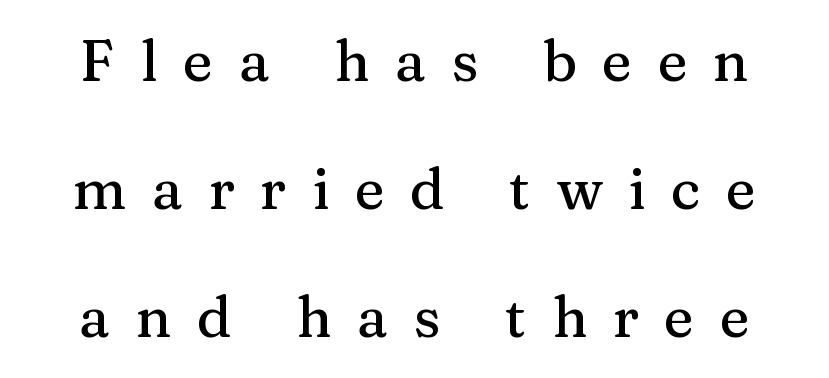
Lines of text with bare space underneath. Each letter's strokes conclude with small projecting serifs. Spacing verdict: proportional, widths tailored to each character. The axis of the letterforms is exactly vertical. Look at the tracking — it's clearly loosened, letters drifting apart. Baseline-to-baseline distance is far greater than the letter height.
